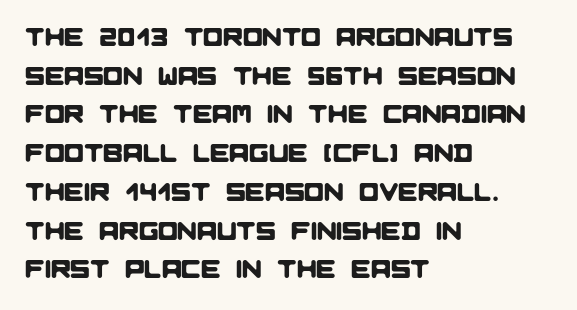
Q: Is the text underlined? A: No.
Q: How is the paragraph aligned? A: Left-aligned.
Q: Is the spacing between letters normal or unusually wide? A: Normal.
Q: Is the spacing between lines tight, normal or loose? A: Normal.
